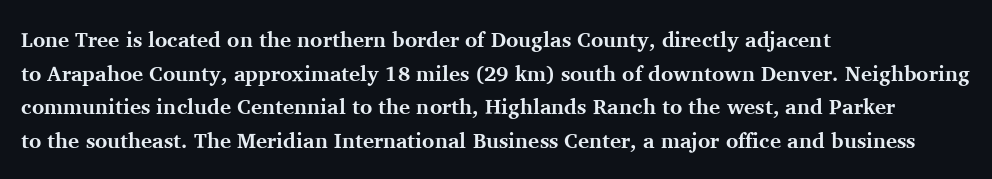
{"italic": "no", "bold": "yes", "underline": "no", "align": "left", "line_spacing": "normal", "line_spacing_ratio": 1.6, "letter_spacing": "normal", "letter_spacing_em": 0.0, "glyph_px": 21}
